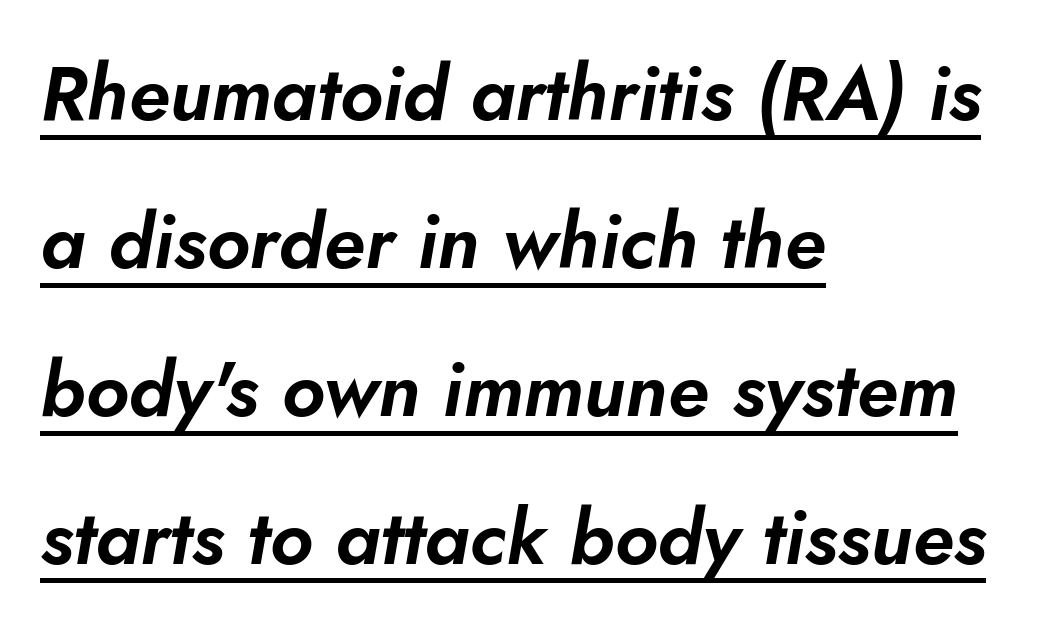
{"italic": "yes", "lean": "right", "slant_degrees": 10, "width": "normal", "stroke_contrast": "low", "x_height": "small", "monospaced": "no", "underline": "yes", "align": "left", "line_spacing": "loose", "line_spacing_ratio": 1.92, "letter_spacing": "normal", "letter_spacing_em": 0.0, "glyph_px": 77}
